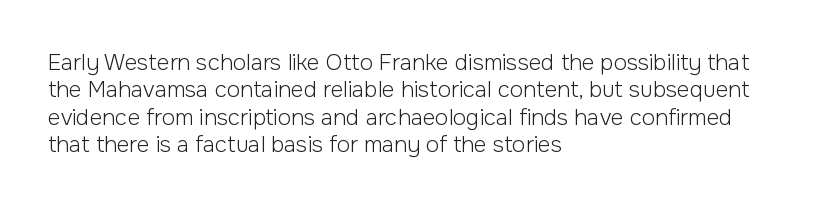
The image shows 22 px text type, upright; set left-aligned, normal line spacing (1.25x), normal letter spacing, not underlined.
